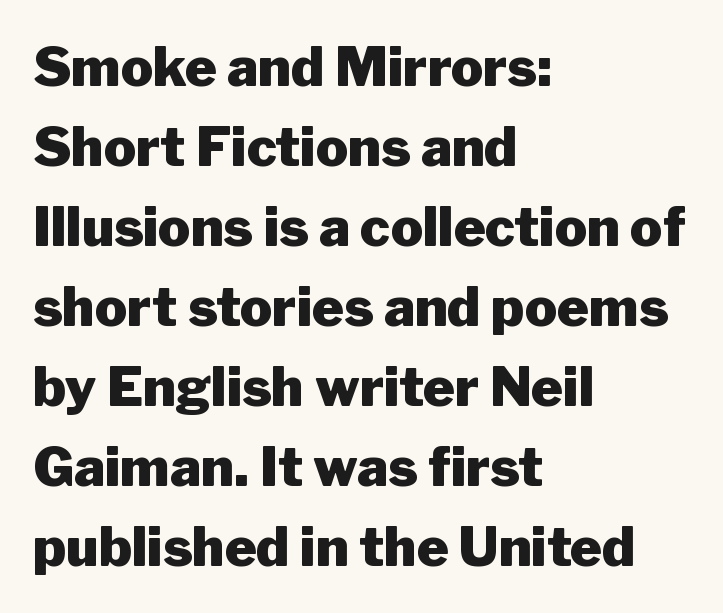
The image shows 54 px heavy sans-serif type, upright; set left-aligned, normal line spacing (1.48x), normal letter spacing, not underlined; low stroke contrast and a medium x-height.
